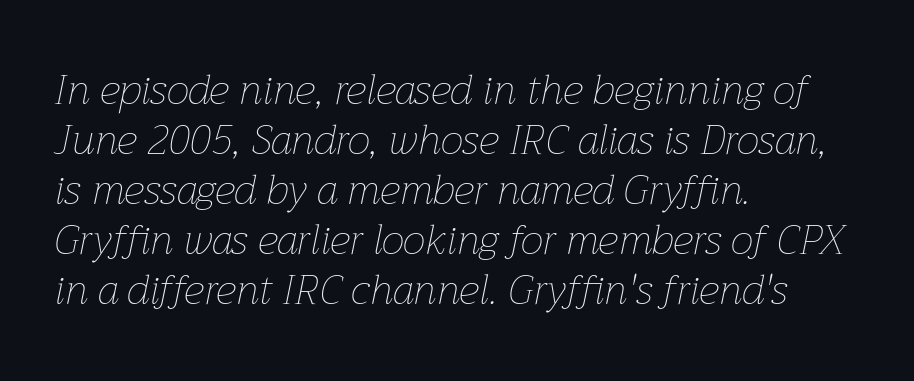
The image shows 41 px thin type, italic (leaning right); set left-aligned, line spacing 1.22x, normal letter spacing, not underlined; low stroke contrast and a medium x-height.
